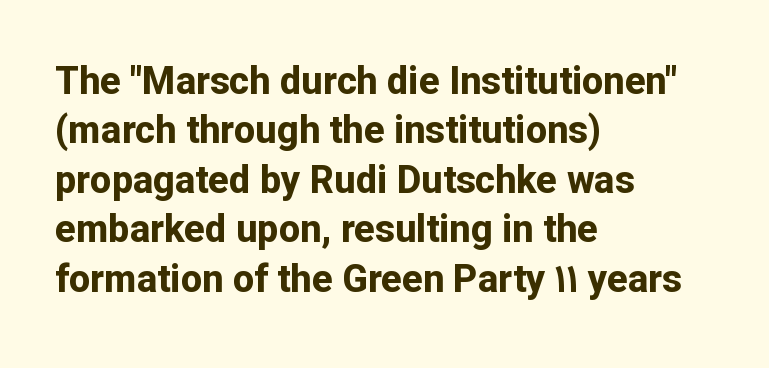
{"serif": "no", "italic": "no", "bold": "yes", "weight": "bold", "width": "normal", "stroke_contrast": "low", "x_height": "medium", "monospaced": "no", "underline": "no", "align": "left", "line_spacing": "normal", "line_spacing_ratio": 1.3, "letter_spacing": "normal", "letter_spacing_em": 0.0, "glyph_px": 38}
